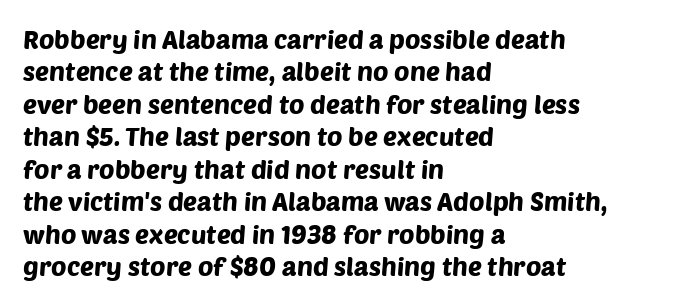
{"underline": "no", "align": "left", "line_spacing": "normal", "line_spacing_ratio": 1.25, "letter_spacing": "normal", "letter_spacing_em": 0.0, "glyph_px": 26}
